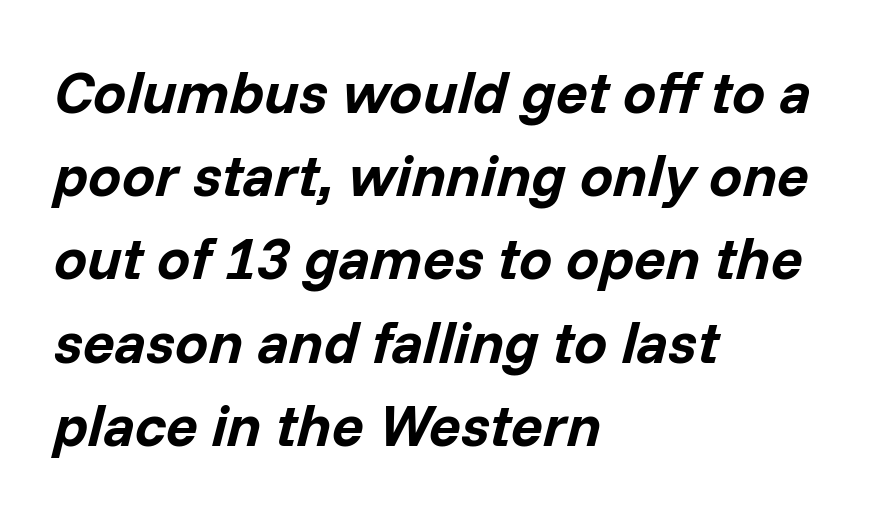
{"italic": "yes", "lean": "right", "slant_degrees": 14, "bold": "yes", "weight": "bold", "width": "normal", "stroke_contrast": "low", "x_height": "medium", "monospaced": "no", "underline": "no", "align": "left", "line_spacing": "normal", "line_spacing_ratio": 1.41, "letter_spacing": "normal", "letter_spacing_em": 0.0, "glyph_px": 59}
